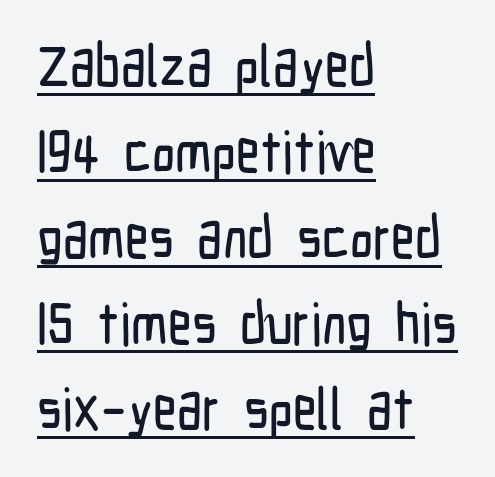
Q: Is the text italic (slanted)? A: No, it is upright.
Q: Is the typeface a serif or a sans-serif typeface? A: Sans-serif.
Q: Is the text underlined? A: Yes.
Q: How is the paragraph aligned? A: Left-aligned.
Q: Is the spacing between letters normal or unusually wide? A: Normal.
Q: Is the spacing between lines tight, normal or loose? A: Normal.
Q: Width (condensed, normal, or wide)? A: Condensed.
Q: Stroke contrast? A: Low.
Q: x-height? A: Medium.
Q: Monospaced? A: No.
